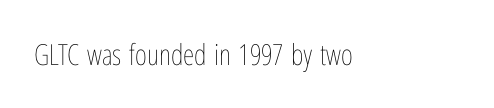
Q: Is the text bold? A: No.
Q: Is the text italic (slanted)? A: No, it is upright.
Q: Is the text underlined? A: No.
Q: How is the paragraph aligned? A: Left-aligned.
Q: Is the spacing between letters normal or unusually wide? A: Normal.
Q: Width (condensed, normal, or wide)? A: Condensed.
Q: Stroke contrast? A: Low.
Q: x-height? A: Medium.
Q: Monospaced? A: No.
